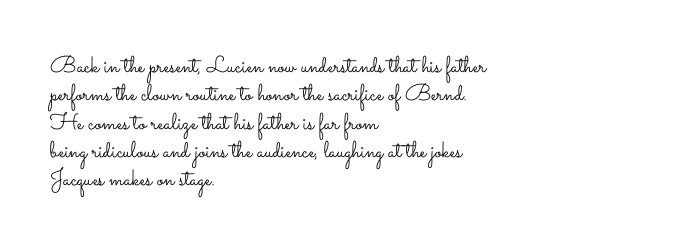
{"bold": "no", "underline": "no", "align": "left", "line_spacing_ratio": 1.23, "letter_spacing": "normal", "letter_spacing_em": 0.0, "glyph_px": 23}
